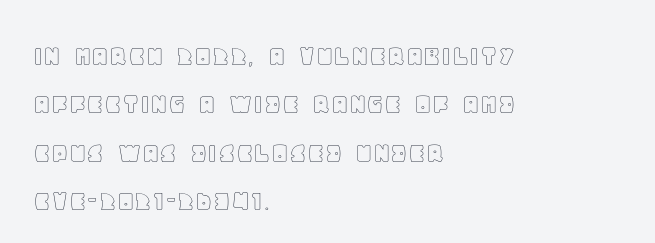
{"italic": "no", "width": "normal", "x_height": "large", "monospaced": "no", "underline": "no", "align": "left", "line_spacing": "normal", "line_spacing_ratio": 1.56, "letter_spacing": "normal", "letter_spacing_em": 0.0, "glyph_px": 31}
